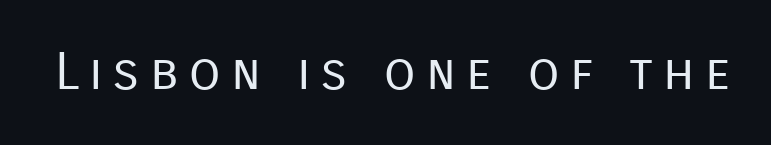
The image shows 52 px regular-weight sans-serif type, upright; set not underlined; low stroke contrast and a medium x-height.
